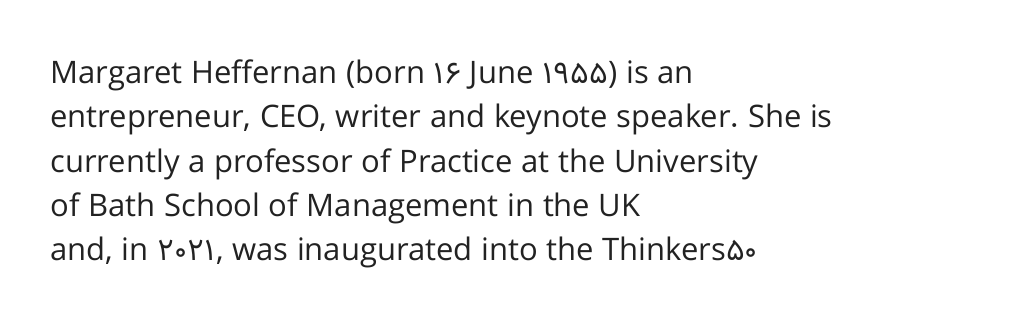
{"serif": "no", "italic": "no", "bold": "no", "weight": "regular", "width": "normal", "stroke_contrast": "low", "x_height": "medium", "monospaced": "no", "underline": "no", "align": "left", "line_spacing": "normal", "line_spacing_ratio": 1.43, "letter_spacing": "normal", "letter_spacing_em": 0.0, "glyph_px": 31}
